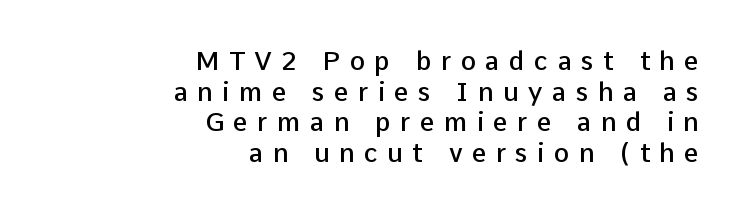
Is there any slant? The stems are plumb. Caption: multi-line text, flush right, ragged left. Observe the wide spacing: letters keep a clear distance from each other. Every letter is mildly thick-stroked: semibold rather than bold. Honestly, there is no underline to notice here at all.
